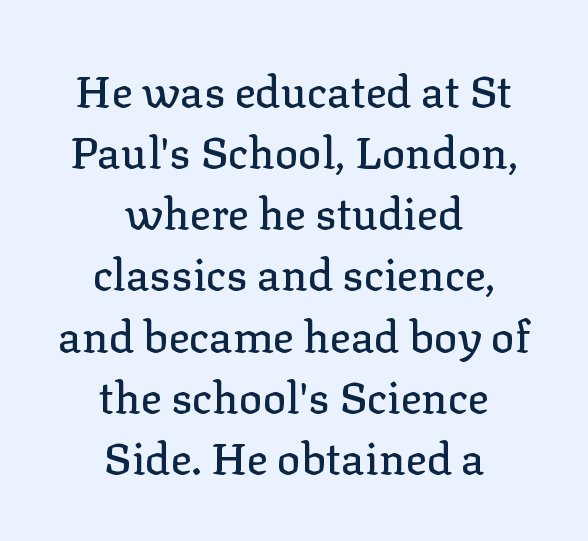
{"serif": "yes", "italic": "no", "width": "normal", "stroke_contrast": "low", "x_height": "medium", "monospaced": "no", "underline": "no", "align": "center", "line_spacing": "normal", "line_spacing_ratio": 1.39, "letter_spacing": "normal", "letter_spacing_em": 0.0, "glyph_px": 44}
